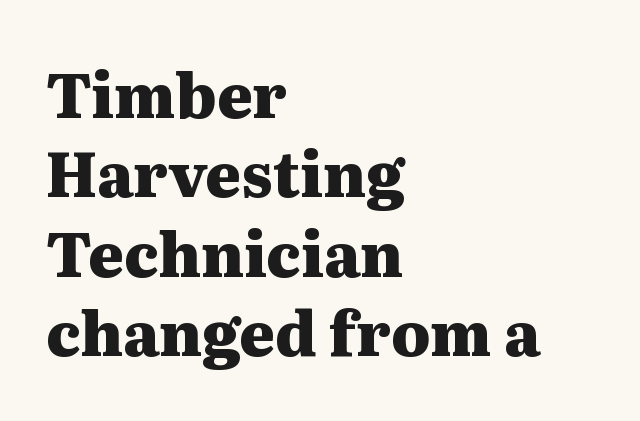
{"serif": "yes", "italic": "no", "bold": "yes", "weight": "heavy", "width": "wide", "stroke_contrast": "medium", "x_height": "medium", "monospaced": "no", "underline": "no", "align": "left", "line_spacing": "normal", "line_spacing_ratio": 1.3, "letter_spacing": "normal", "letter_spacing_em": 0.0, "glyph_px": 61}
